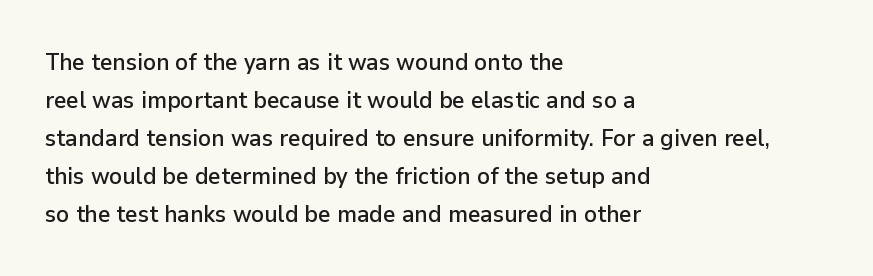
Q: Is the text italic (slanted)? A: No, it is upright.
Q: Is the text underlined? A: No.
Q: How is the paragraph aligned? A: Left-aligned.
Q: Is the spacing between letters normal or unusually wide? A: Normal.
Q: Is the spacing between lines tight, normal or loose? A: Normal.
